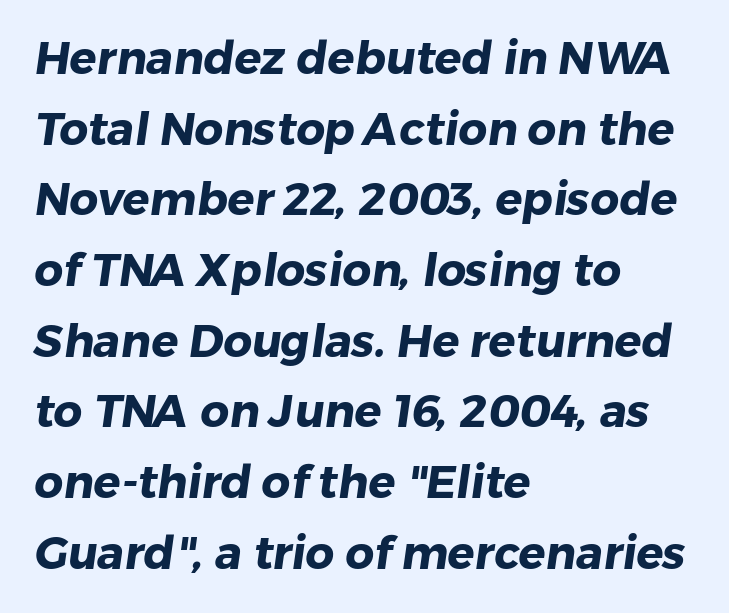
The image shows 45 px heavy sans-serif type; set left-aligned, normal line spacing (1.57x), normal letter spacing, not underlined; low stroke contrast and a medium x-height.
